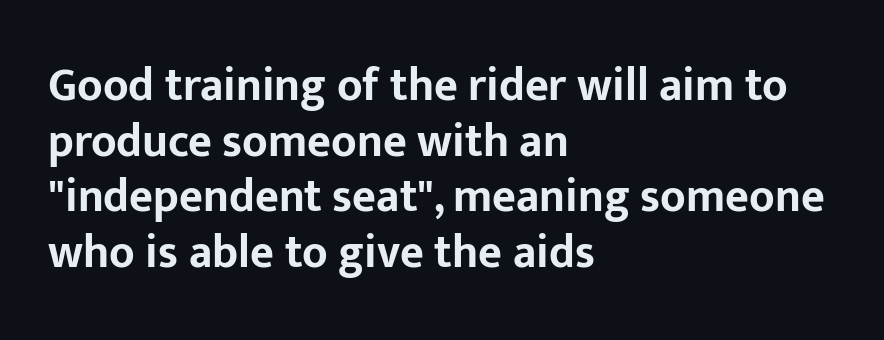
Q: Is the text bold? A: Yes.
Q: Is the text italic (slanted)? A: No, it is upright.
Q: Is the typeface a serif or a sans-serif typeface? A: Sans-serif.
Q: Is the text underlined? A: No.
Q: How is the paragraph aligned? A: Left-aligned.
Q: Is the spacing between letters normal or unusually wide? A: Normal.
Q: Width (condensed, normal, or wide)? A: Normal.
Q: Stroke contrast? A: Low.
Q: x-height? A: Medium.
Q: Monospaced? A: No.
